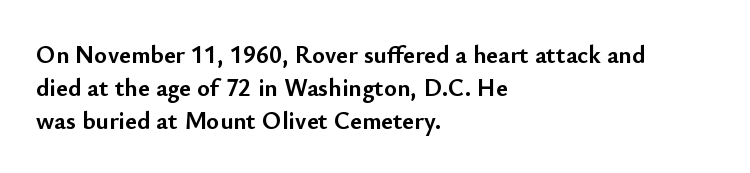
The image shows 25 px bold type, upright; set left-aligned, normal line spacing (1.32x), normal letter spacing, not underlined.
